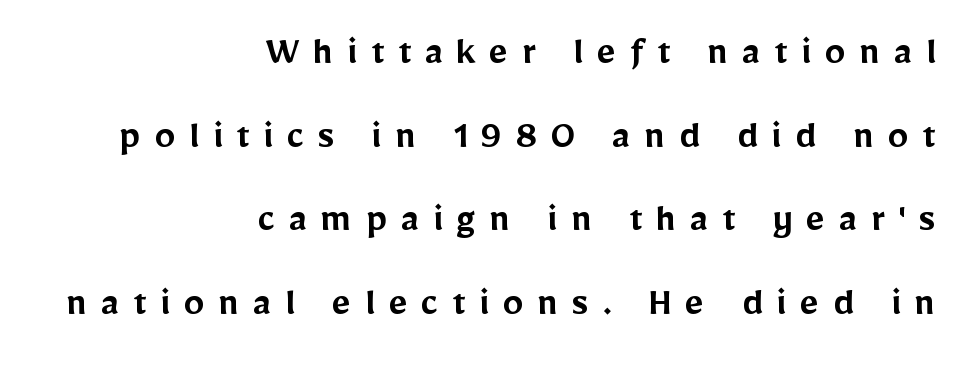
{"serif": "no", "italic": "no", "bold": "semi", "weight": "semibold", "width": "normal", "stroke_contrast": "low", "x_height": "medium", "monospaced": "no", "underline": "no", "align": "right", "line_spacing": "loose", "line_spacing_ratio": 1.99, "letter_spacing": "wide", "letter_spacing_em": 0.32, "glyph_px": 42}
